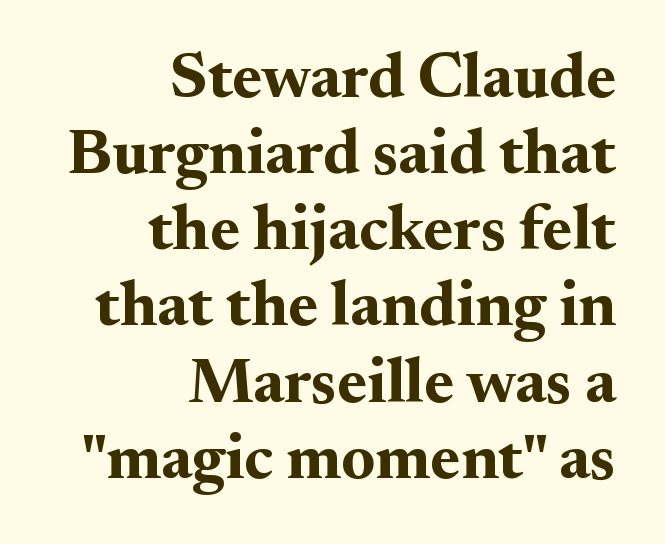
Q: Is the text bold? A: Yes.
Q: Is the text italic (slanted)? A: No, it is upright.
Q: Is the typeface a serif or a sans-serif typeface? A: Serif.
Q: Is the text underlined? A: No.
Q: How is the paragraph aligned? A: Right-aligned.
Q: Is the spacing between letters normal or unusually wide? A: Normal.
Q: Width (condensed, normal, or wide)? A: Normal.
Q: Stroke contrast? A: Medium.
Q: x-height? A: Small.
Q: Monospaced? A: No.
